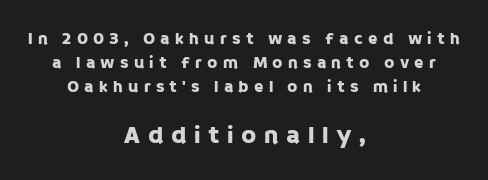
{"italic": "no", "underline": "no", "align": "center", "line_spacing": "normal", "line_spacing_ratio": 1.4, "letter_spacing": "wide", "letter_spacing_em": 0.3, "larger_block": "second", "size_ratio": 1.47, "glyph_px": 25}
